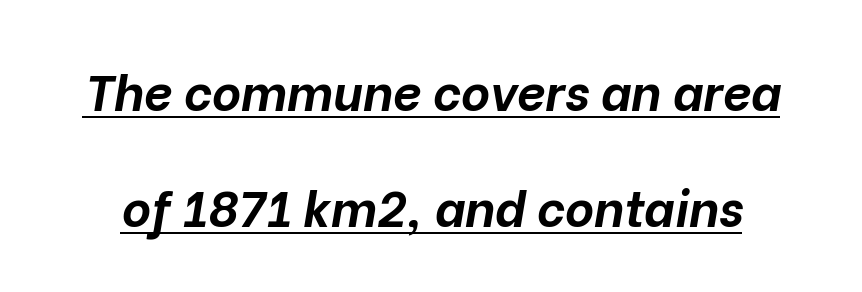
Q: Is the text bold? A: Yes.
Q: Is the text italic (slanted)? A: Yes, it leans right by about 10 degrees.
Q: Is the text underlined? A: Yes.
Q: Is the spacing between letters normal or unusually wide? A: Normal.
Q: Is the spacing between lines tight, normal or loose? A: Loose.
Q: Width (condensed, normal, or wide)? A: Normal.
Q: Stroke contrast? A: Low.
Q: x-height? A: Medium.
Q: Monospaced? A: No.
